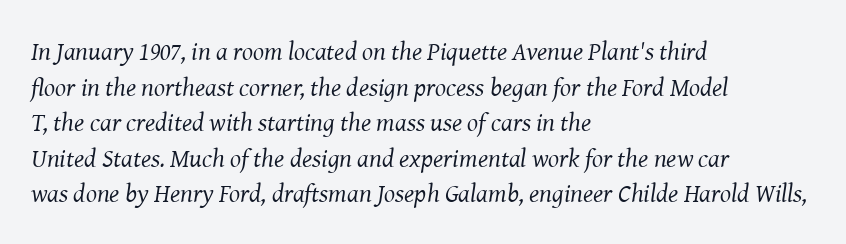
The image shows 26 px text type, italic (leaning right); set left-aligned, normal line spacing (1.37x), normal letter spacing, not underlined.
